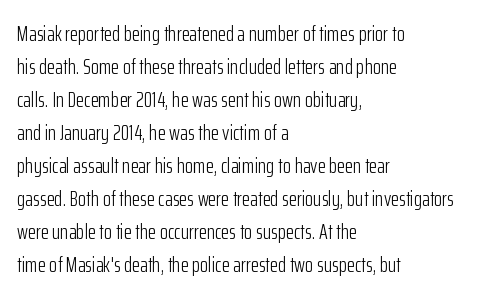
{"italic": "no", "bold": "no", "underline": "no", "align": "left", "line_spacing": "normal", "line_spacing_ratio": 1.57, "letter_spacing": "normal", "letter_spacing_em": 0.0, "glyph_px": 21}
